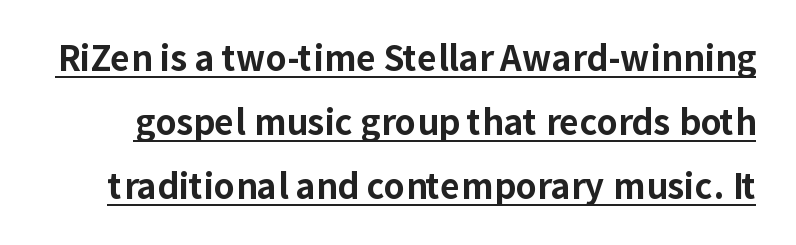
The image shows 34 px bold sans-serif type, upright; set line spacing 1.88x, normal letter spacing, underlined; low stroke contrast and a medium x-height.
